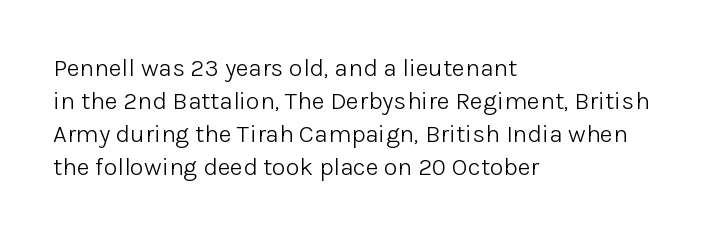
{"italic": "no", "bold": "no", "underline": "no", "align": "left", "line_spacing": "normal", "line_spacing_ratio": 1.32, "letter_spacing": "normal", "letter_spacing_em": 0.0, "glyph_px": 25}
